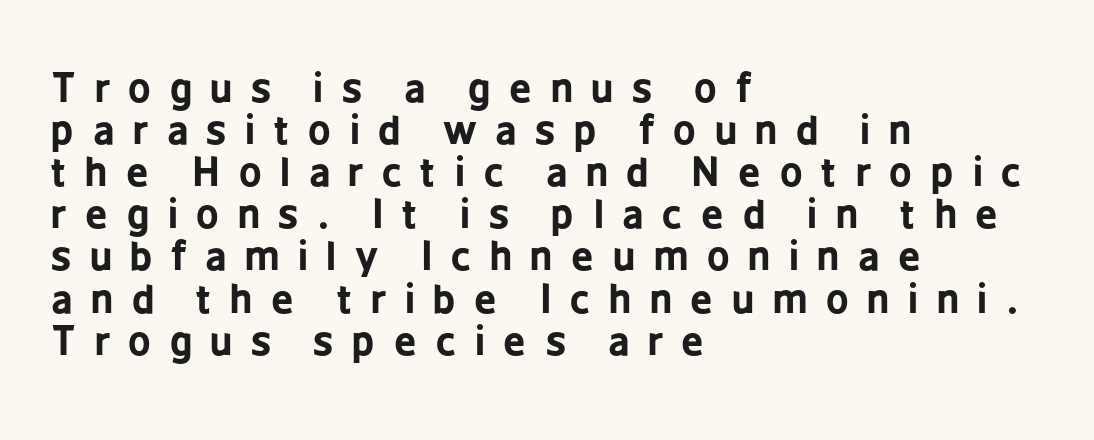
Q: Is the text bold? A: Yes.
Q: Is the text italic (slanted)? A: No, it is upright.
Q: Is the typeface a serif or a sans-serif typeface? A: Sans-serif.
Q: Is the text underlined? A: No.
Q: How is the paragraph aligned? A: Left-aligned.
Q: Is the spacing between letters normal or unusually wide? A: Unusually wide.
Q: Is the spacing between lines tight, normal or loose? A: Tight.
Q: Width (condensed, normal, or wide)? A: Condensed.
Q: Stroke contrast? A: Low.
Q: x-height? A: Medium.
Q: Monospaced? A: No.
